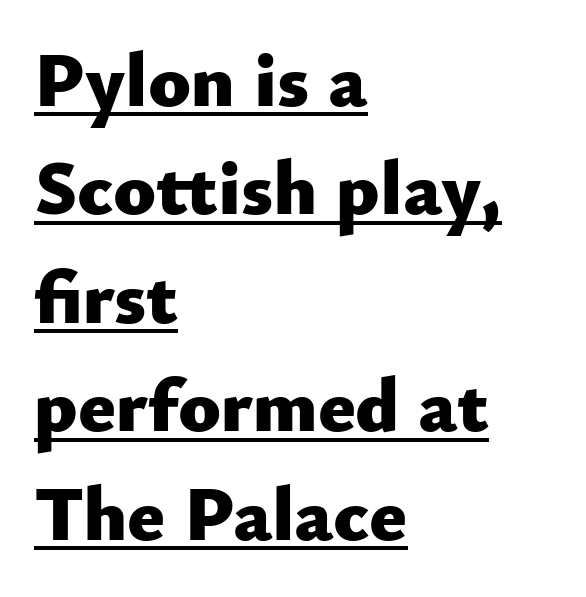
Q: Is the text bold? A: Yes.
Q: Is the text italic (slanted)? A: No, it is upright.
Q: Is the typeface a serif or a sans-serif typeface? A: Sans-serif.
Q: Is the text underlined? A: Yes.
Q: How is the paragraph aligned? A: Left-aligned.
Q: Is the spacing between letters normal or unusually wide? A: Normal.
Q: Is the spacing between lines tight, normal or loose? A: Normal.
Q: Width (condensed, normal, or wide)? A: Normal.
Q: Stroke contrast? A: Low.
Q: x-height? A: Small.
Q: Monospaced? A: No.
